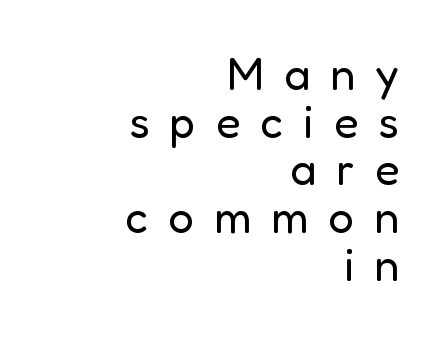
{"serif": "no", "italic": "no", "bold": "no", "weight": "regular", "width": "normal", "stroke_contrast": "low", "x_height": "medium", "monospaced": "no", "underline": "no", "align": "right", "line_spacing": "tight", "line_spacing_ratio": 1.06, "letter_spacing": "wide", "letter_spacing_em": 0.45, "glyph_px": 45}
